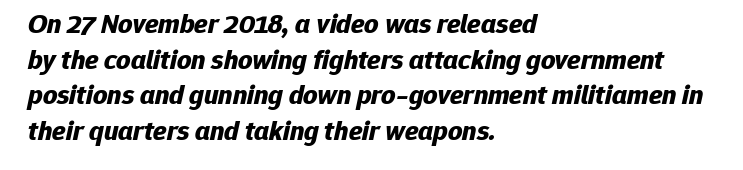
Q: Is the text bold? A: Yes.
Q: Is the text italic (slanted)? A: Yes, it leans right by about 12 degrees.
Q: Is the text underlined? A: No.
Q: How is the paragraph aligned? A: Left-aligned.
Q: Is the spacing between letters normal or unusually wide? A: Normal.
Q: Is the spacing between lines tight, normal or loose? A: Normal.
Q: Width (condensed, normal, or wide)? A: Normal.
Q: Stroke contrast? A: Low.
Q: x-height? A: Medium.
Q: Monospaced? A: No.
